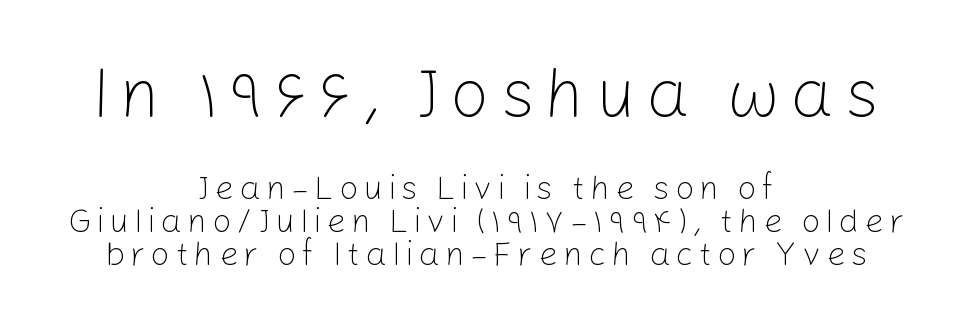
{"serif": "no", "italic": "no", "bold": "no", "weight": "light", "width": "normal", "stroke_contrast": "low", "x_height": "medium", "monospaced": "no", "underline": "no", "align": "center", "line_spacing": "tight", "line_spacing_ratio": 0.96, "larger_block": "first", "size_ratio": 2.03, "glyph_px": 69}
